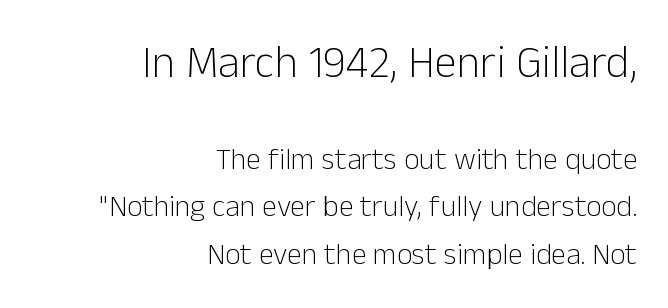
The image shows 45 px light sans-serif type, upright; set right-aligned, normal line spacing (1.58x), normal letter spacing, not underlined; the first (top) block is 1.5x larger; low stroke contrast and a medium x-height.
